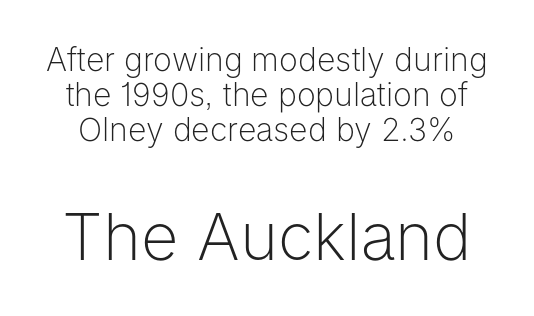
The image shows 65 px light sans-serif type, upright; set tight line spacing (1.09x), normal letter spacing, not underlined; the second (bottom) block is 2.03x larger; low stroke contrast and a medium x-height.
